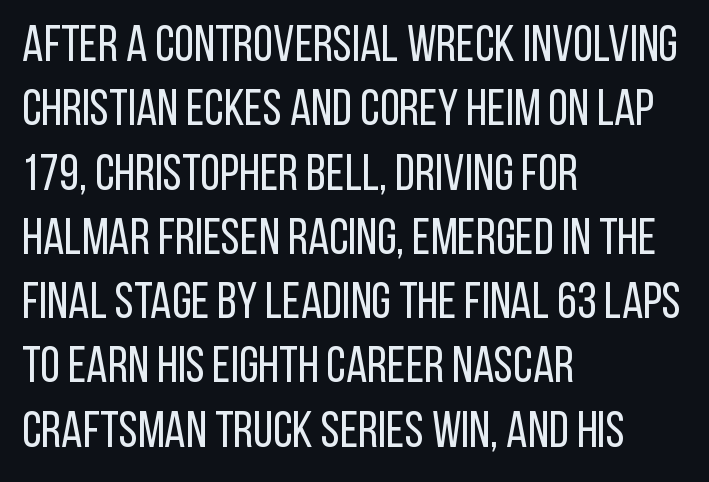
Q: Is the text bold? A: No.
Q: Is the text italic (slanted)? A: No, it is upright.
Q: Is the typeface a serif or a sans-serif typeface? A: Sans-serif.
Q: Is the text underlined? A: No.
Q: How is the paragraph aligned? A: Left-aligned.
Q: Is the spacing between letters normal or unusually wide? A: Normal.
Q: Is the spacing between lines tight, normal or loose? A: Normal.
Q: Width (condensed, normal, or wide)? A: Condensed.
Q: Stroke contrast? A: Low.
Q: x-height? A: Large.
Q: Monospaced? A: No.
